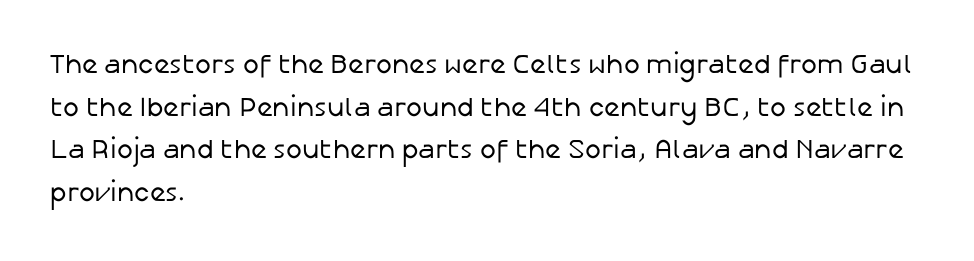
Q: Is the text bold? A: No.
Q: Is the text italic (slanted)? A: No, it is upright.
Q: Is the text underlined? A: No.
Q: How is the paragraph aligned? A: Left-aligned.
Q: Is the spacing between letters normal or unusually wide? A: Normal.
Q: Is the spacing between lines tight, normal or loose? A: Normal.
